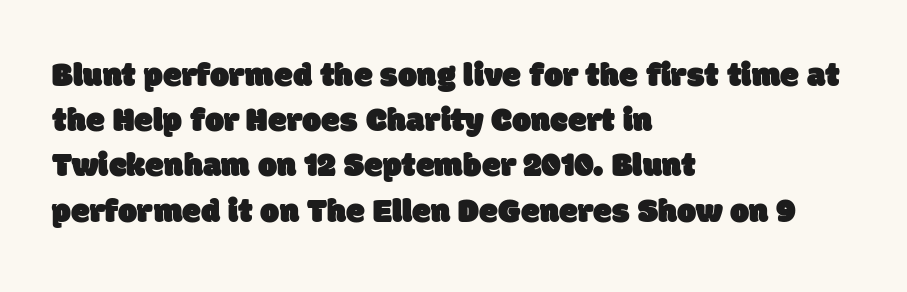
{"serif": "no", "width": "normal", "stroke_contrast": "low", "x_height": "large", "monospaced": "no", "underline": "no", "align": "left", "line_spacing": "normal", "line_spacing_ratio": 1.33, "letter_spacing": "normal", "letter_spacing_em": 0.0, "glyph_px": 34}
